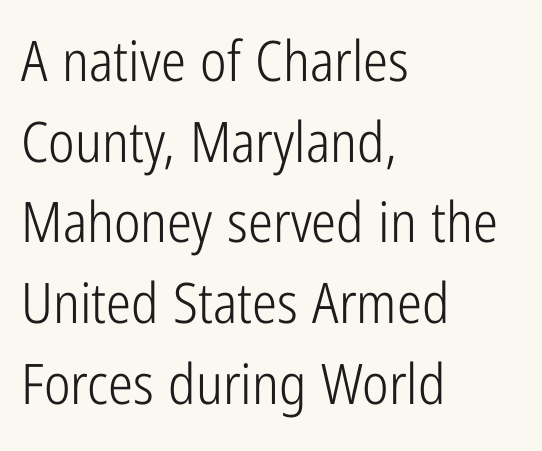
{"serif": "no", "italic": "no", "bold": "no", "weight": "light", "width": "condensed", "stroke_contrast": "low", "x_height": "medium", "monospaced": "no", "underline": "no", "align": "left", "line_spacing": "normal", "line_spacing_ratio": 1.44, "letter_spacing": "normal", "letter_spacing_em": 0.0, "glyph_px": 56}
